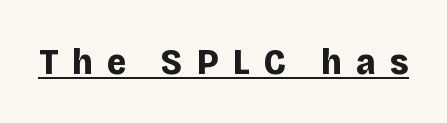
Q: Is the text bold? A: Yes.
Q: Is the text italic (slanted)? A: No, it is upright.
Q: Is the typeface a serif or a sans-serif typeface? A: Sans-serif.
Q: Is the text underlined? A: Yes.
Q: Is the spacing between letters normal or unusually wide? A: Unusually wide.
Q: Width (condensed, normal, or wide)? A: Normal.
Q: Stroke contrast? A: Low.
Q: x-height? A: Large.
Q: Monospaced? A: No.
